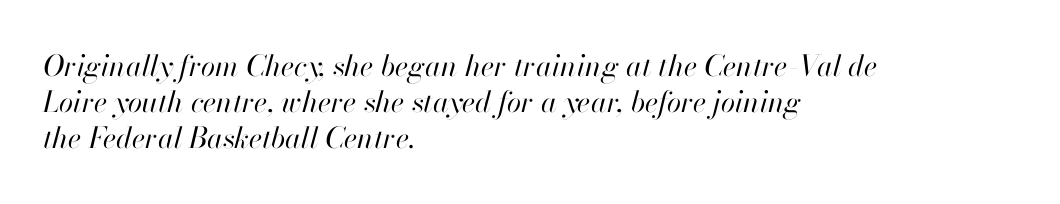
Q: Is the text bold? A: No.
Q: Is the text italic (slanted)? A: Yes, it leans right by about 13 degrees.
Q: Is the text underlined? A: No.
Q: How is the paragraph aligned? A: Left-aligned.
Q: Is the spacing between letters normal or unusually wide? A: Normal.
Q: Is the spacing between lines tight, normal or loose? A: Normal.
Q: Width (condensed, normal, or wide)? A: Normal.
Q: Stroke contrast? A: High.
Q: x-height? A: Small.
Q: Monospaced? A: No.
